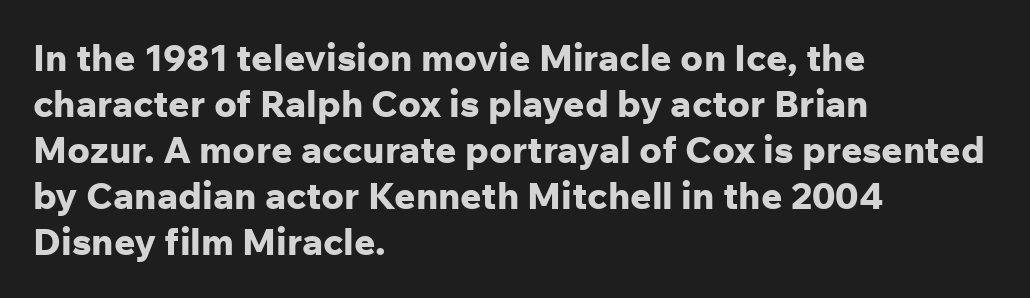
{"serif": "no", "italic": "no", "bold": "yes", "weight": "bold", "width": "normal", "stroke_contrast": "low", "x_height": "medium", "monospaced": "no", "underline": "no", "align": "left", "line_spacing_ratio": 1.24, "letter_spacing": "normal", "letter_spacing_em": 0.0, "glyph_px": 37}
